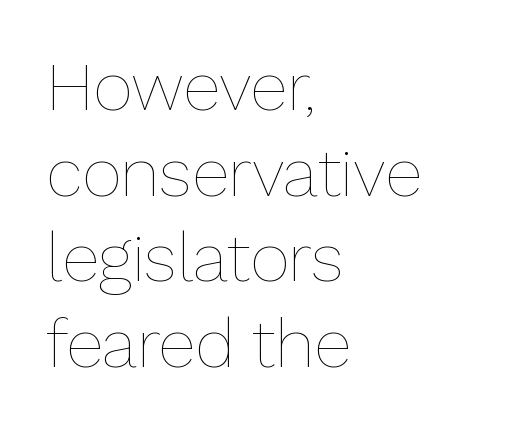
{"italic": "no", "bold": "no", "weight": "thin", "width": "normal", "stroke_contrast": "low", "x_height": "medium", "monospaced": "no", "underline": "no", "align": "left", "line_spacing": "normal", "line_spacing_ratio": 1.26, "letter_spacing": "normal", "letter_spacing_em": 0.0, "glyph_px": 68}
